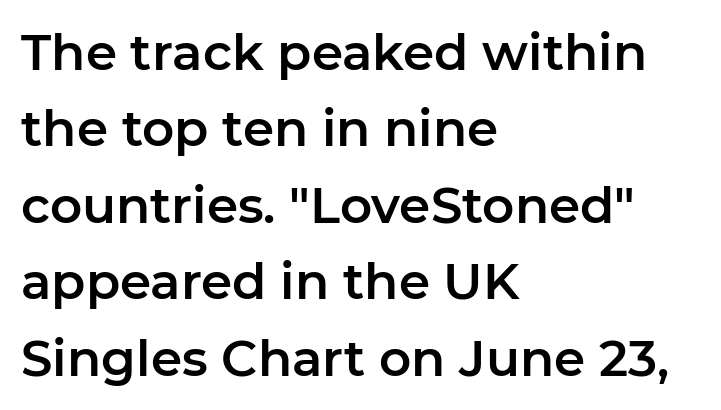
Leading: standard. Reading down the block, your eye returns to a fixed left position each line. Does extra space separate the letters? No, they use regular spacing. The font family rendered here belongs to the sans-serif group.
